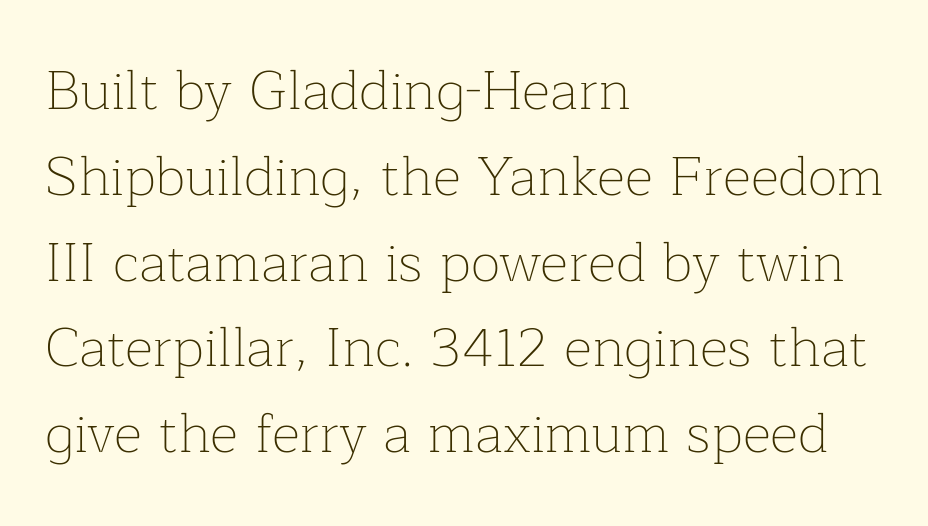
Q: Is the text bold? A: No.
Q: Is the text italic (slanted)? A: No, it is upright.
Q: Is the typeface a serif or a sans-serif typeface? A: Serif.
Q: Is the text underlined? A: No.
Q: How is the paragraph aligned? A: Left-aligned.
Q: Is the spacing between letters normal or unusually wide? A: Normal.
Q: Is the spacing between lines tight, normal or loose? A: Normal.
Q: Width (condensed, normal, or wide)? A: Normal.
Q: Stroke contrast? A: Low.
Q: x-height? A: Medium.
Q: Monospaced? A: No.
